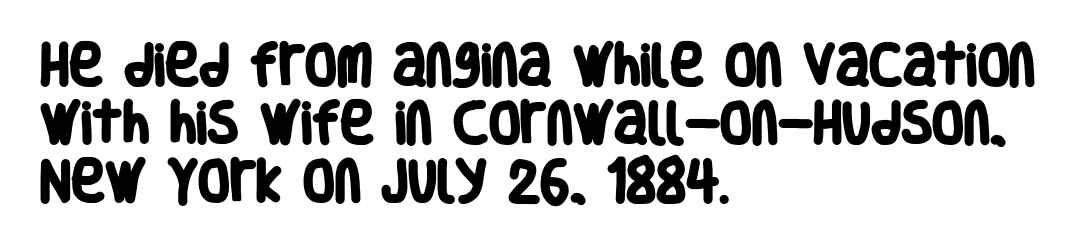
Q: Is the text bold? A: Yes.
Q: Is the typeface a serif or a sans-serif typeface? A: Sans-serif.
Q: Is the text underlined? A: No.
Q: How is the paragraph aligned? A: Left-aligned.
Q: Is the spacing between letters normal or unusually wide? A: Normal.
Q: Is the spacing between lines tight, normal or loose? A: Normal.
Q: Width (condensed, normal, or wide)? A: Condensed.
Q: Stroke contrast? A: Low.
Q: x-height? A: Large.
Q: Monospaced? A: No.
